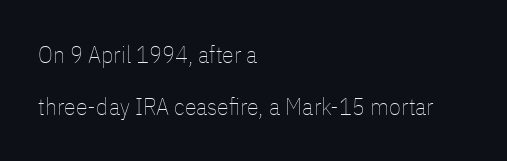
{"italic": "no", "bold": "no", "underline": "no", "align": "left", "line_spacing": "loose", "line_spacing_ratio": 2.18, "letter_spacing": "normal", "letter_spacing_em": 0.0, "glyph_px": 24}
